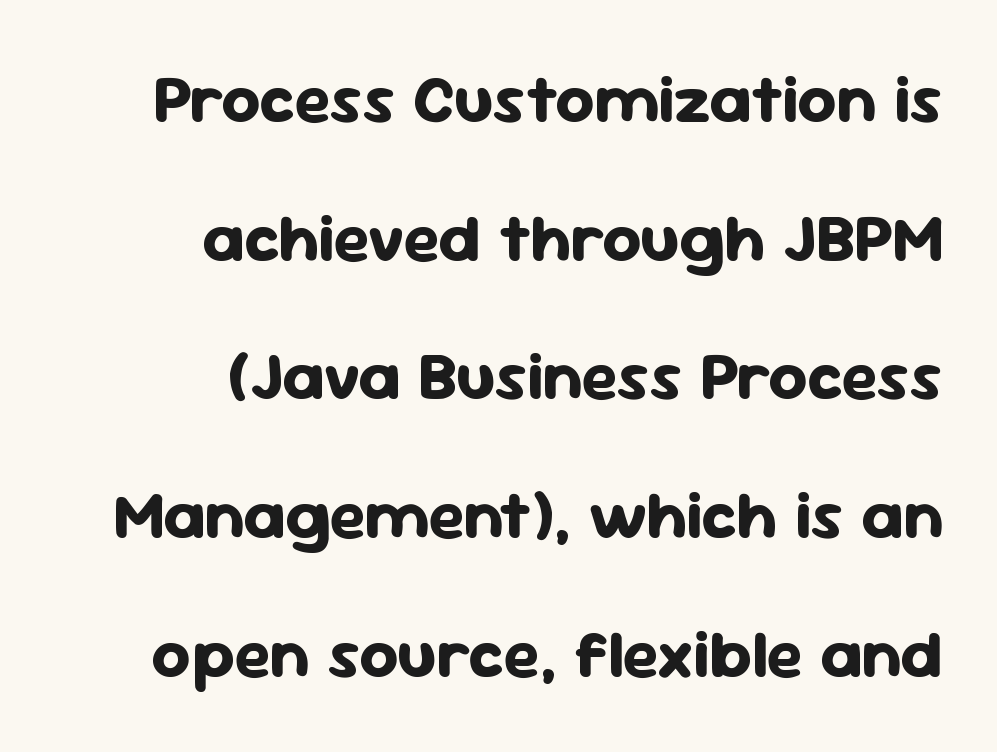
{"serif": "no", "italic": "no", "bold": "yes", "weight": "bold", "width": "normal", "stroke_contrast": "low", "x_height": "medium", "monospaced": "no", "underline": "no", "align": "right", "line_spacing": "loose", "line_spacing_ratio": 2.04, "letter_spacing": "normal", "letter_spacing_em": 0.0, "glyph_px": 68}
